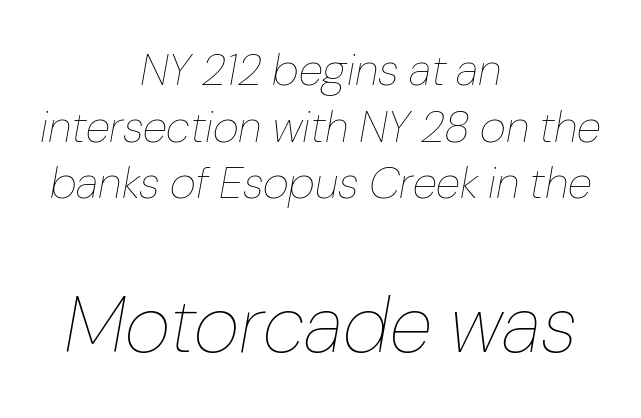
{"italic": "yes", "lean": "right", "slant_degrees": 10, "bold": "no", "weight": "thin", "width": "normal", "stroke_contrast": "low", "x_height": "medium", "monospaced": "no", "underline": "no", "align": "center", "line_spacing": "normal", "line_spacing_ratio": 1.26, "letter_spacing": "normal", "letter_spacing_em": 0.0, "larger_block": "second", "size_ratio": 1.76, "glyph_px": 79}
